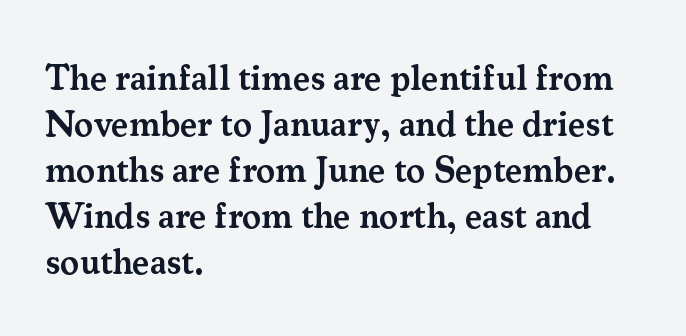
Upright lettering throughout. This sample uses a serif face. These lines are rendered in a variable-pitch font. Notice the strokes are somewhat thickened but not fully heavy: this is a semibold. Regular leading.
